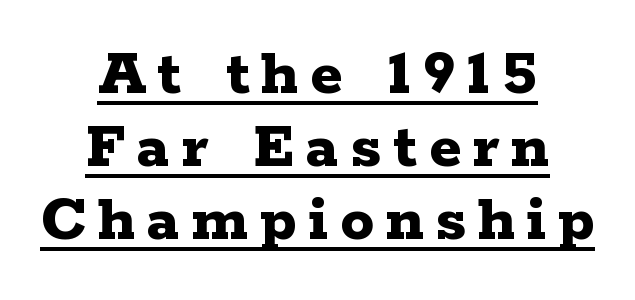
The image shows 67 px bold, wide serif type, upright; set centered, tight line spacing (1.09x), underlined; low stroke contrast and a medium x-height.
